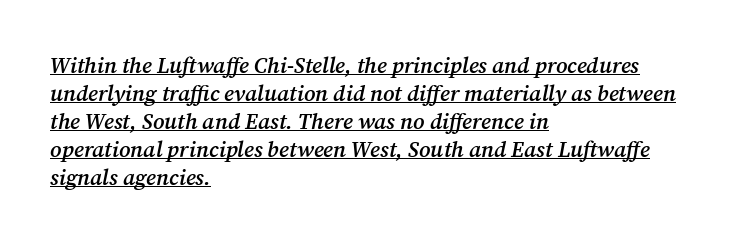
The image shows 22 px text type, italic (leaning right); set left-aligned, normal line spacing (1.27x), normal letter spacing, underlined.
